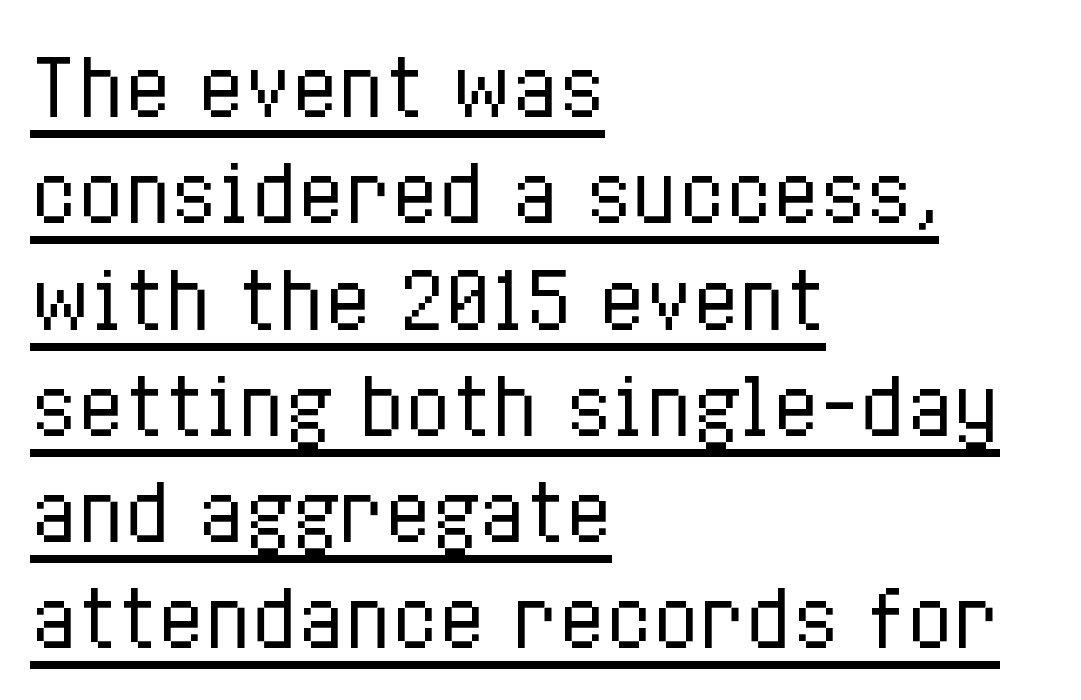
The image shows 77 px regular-weight, condensed type, upright; set left-aligned, normal line spacing (1.38x), normal letter spacing, underlined; low stroke contrast and a medium x-height.
